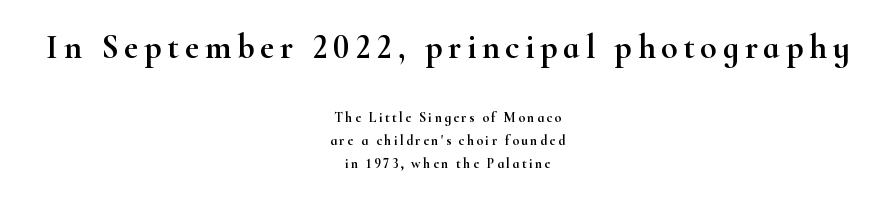
{"serif": "yes", "italic": "no", "width": "wide", "stroke_contrast": "high", "x_height": "small", "monospaced": "no", "underline": "no", "align": "center", "line_spacing": "normal", "line_spacing_ratio": 1.64, "larger_block": "first", "size_ratio": 2.43, "glyph_px": 34}
